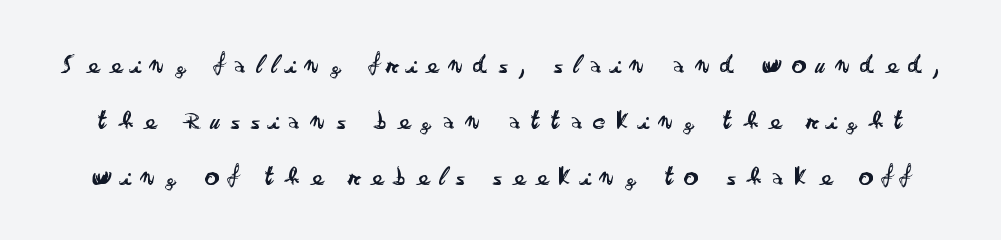
{"serif": "no", "italic": "no", "bold": "no", "weight": "regular", "width": "wide", "stroke_contrast": "low", "x_height": "small", "monospaced": "no", "underline": "no", "line_spacing": "loose", "line_spacing_ratio": 2.0, "letter_spacing": "wide", "letter_spacing_em": 0.37, "glyph_px": 28}
